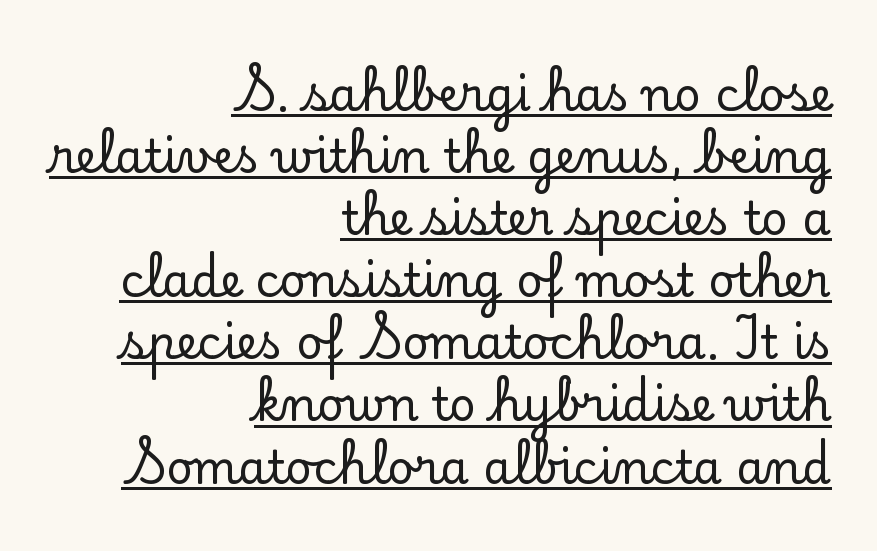
The image shows 46 px serif type, upright; set right-aligned, normal line spacing (1.35x), normal letter spacing, underlined; low stroke contrast and a small x-height.
